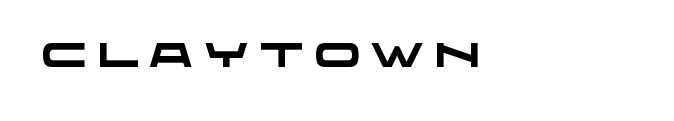
The image shows 34 px heavy, wide sans-serif type; set left-aligned, unusually wide letter spacing (+0.31 em), not underlined; low stroke contrast and a large x-height.
